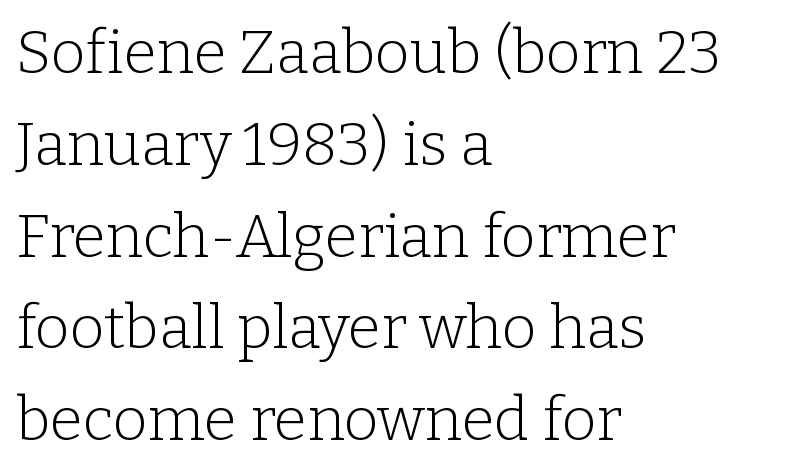
The image shows 60 px light serif type, upright; set left-aligned, normal line spacing (1.53x), normal letter spacing, not underlined; low stroke contrast and a medium x-height.
